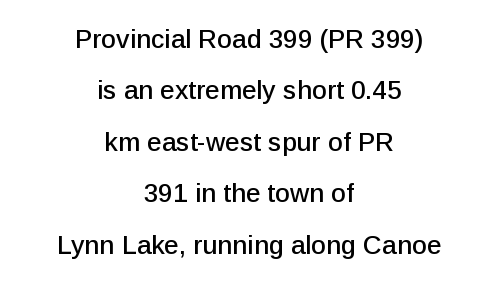
Descenders hang freely into open space. It's the straight-up-and-down kind of type. A typesetter would call this leading open, well beyond the default. This sample uses plain, unmodified letter spacing. Reading down the block, each line starts at a different indent, mirrored at its end.
